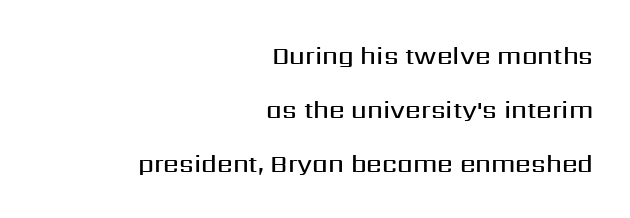
The image shows 25 px text type, upright; set right-aligned, loose line spacing (2.16x), normal letter spacing, not underlined.
